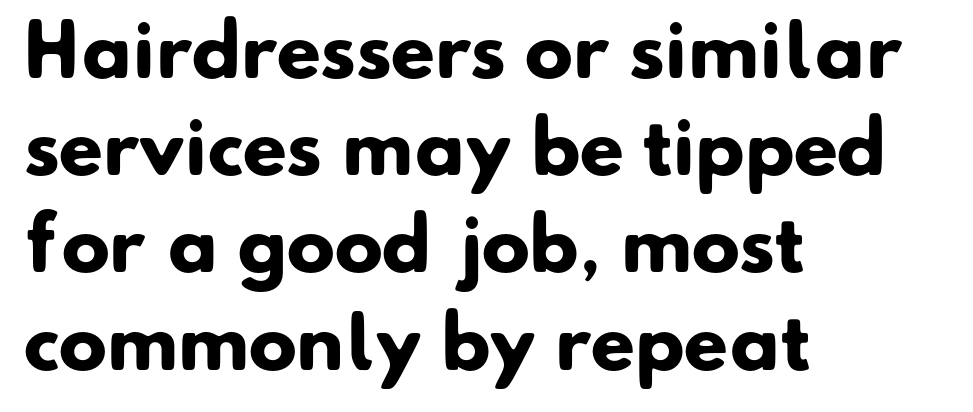
Q: Is the text bold? A: Yes.
Q: Is the typeface a serif or a sans-serif typeface? A: Sans-serif.
Q: Is the text underlined? A: No.
Q: How is the paragraph aligned? A: Left-aligned.
Q: Is the spacing between letters normal or unusually wide? A: Normal.
Q: Is the spacing between lines tight, normal or loose? A: Normal.
Q: Width (condensed, normal, or wide)? A: Normal.
Q: Stroke contrast? A: Low.
Q: x-height? A: Small.
Q: Monospaced? A: No.
